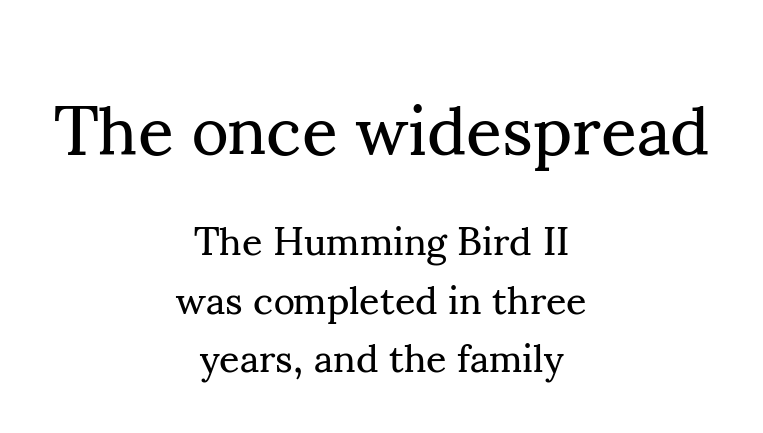
{"serif": "yes", "italic": "no", "bold": "no", "weight": "regular", "width": "normal", "stroke_contrast": "medium", "x_height": "small", "monospaced": "no", "underline": "no", "align": "center", "line_spacing": "normal", "line_spacing_ratio": 1.47, "letter_spacing": "normal", "letter_spacing_em": 0.0, "larger_block": "first", "size_ratio": 1.75, "glyph_px": 70}
